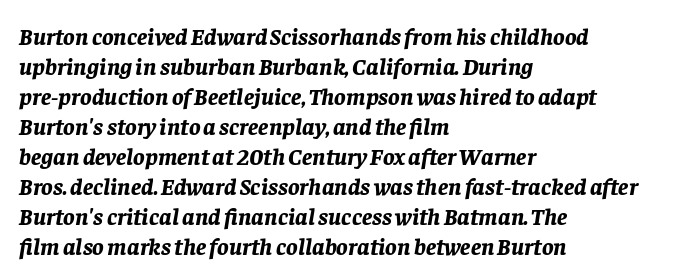
Q: Is the text bold? A: Yes.
Q: Is the text italic (slanted)? A: Yes, it leans right by about 8 degrees.
Q: Is the text underlined? A: No.
Q: How is the paragraph aligned? A: Left-aligned.
Q: Is the spacing between letters normal or unusually wide? A: Normal.
Q: Is the spacing between lines tight, normal or loose? A: Normal.
